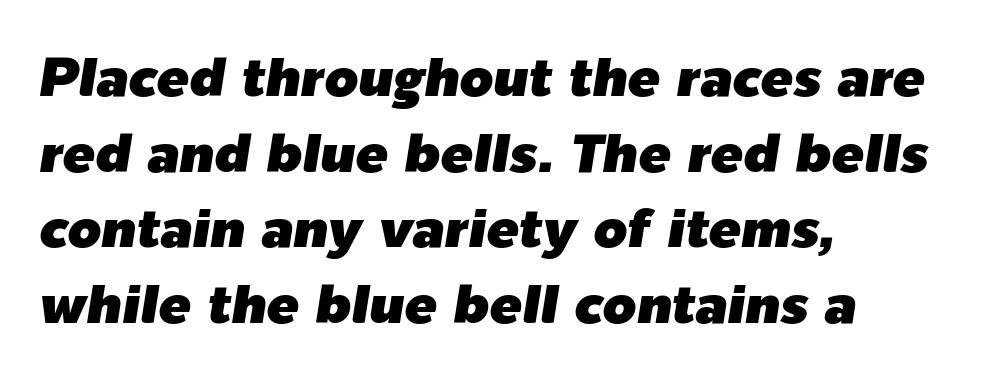
Compared with typical paragraphs, the rows here are spaced about the same. The letters sit at their default tracking, neither squeezed nor spread. Beneath every word, the page is bare. Reading down the block, your eye returns to a fixed left position each line.
